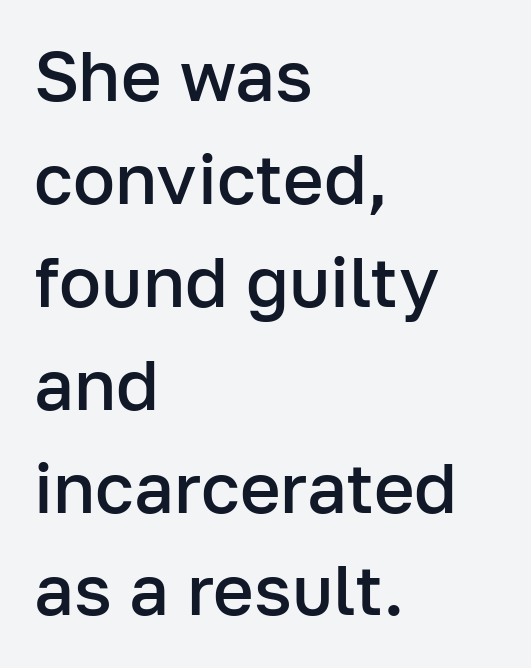
{"serif": "no", "italic": "no", "bold": "semi", "weight": "semibold", "width": "normal", "stroke_contrast": "low", "x_height": "medium", "monospaced": "no", "underline": "no", "align": "left", "line_spacing": "normal", "line_spacing_ratio": 1.47, "letter_spacing": "normal", "letter_spacing_em": 0.0, "glyph_px": 70}
